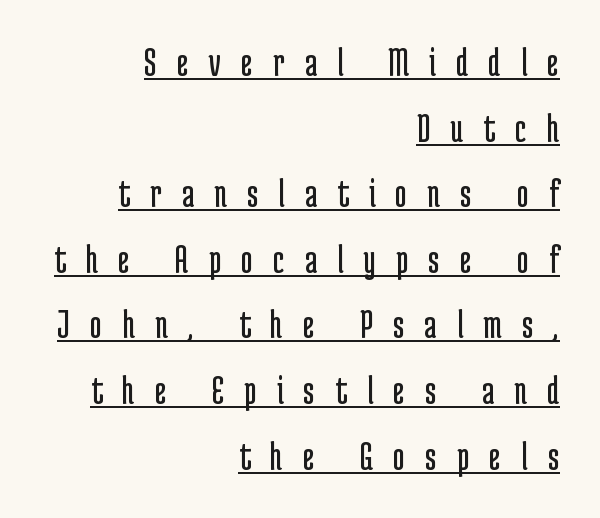
Q: Is the text bold? A: No.
Q: Is the text italic (slanted)? A: No, it is upright.
Q: Is the typeface a serif or a sans-serif typeface? A: Sans-serif.
Q: Is the text underlined? A: Yes.
Q: How is the paragraph aligned? A: Right-aligned.
Q: Is the spacing between letters normal or unusually wide? A: Unusually wide.
Q: Is the spacing between lines tight, normal or loose? A: Normal.
Q: Width (condensed, normal, or wide)? A: Condensed.
Q: Stroke contrast? A: Low.
Q: x-height? A: Medium.
Q: Monospaced? A: No.
